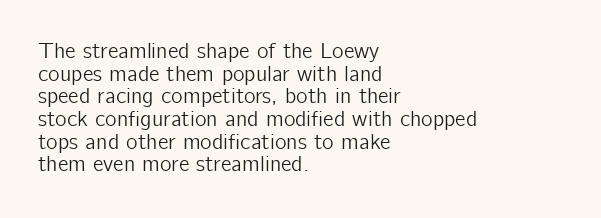
{"italic": "no", "underline": "no", "align": "left", "line_spacing": "tight", "line_spacing_ratio": 1.03, "letter_spacing": "normal", "letter_spacing_em": 0.0, "glyph_px": 22}
